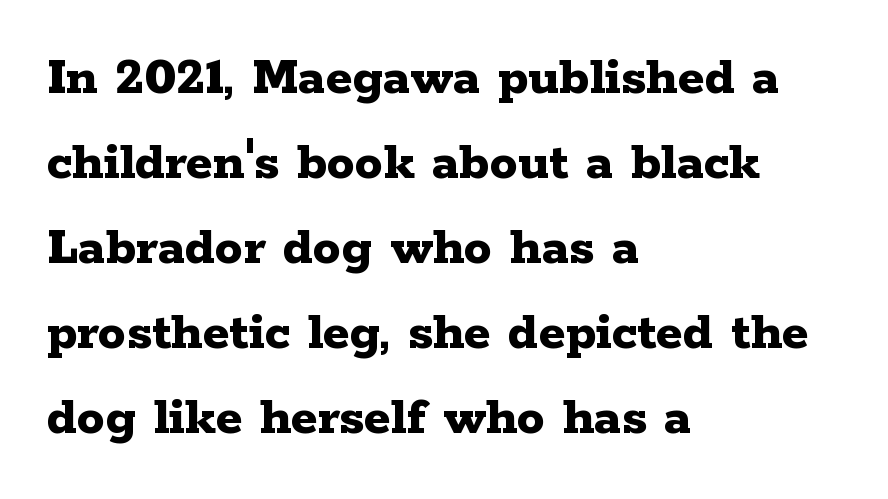
The rendering anchors every line to the left-hand side. Think of a printed novel: that variable character pitch is what you see here. A serif font was chosen for this passage. Inter-character spacing is left at the font's built-in metrics. The leading is moderate, giving the passage an even texture. The words here are not underlined.
